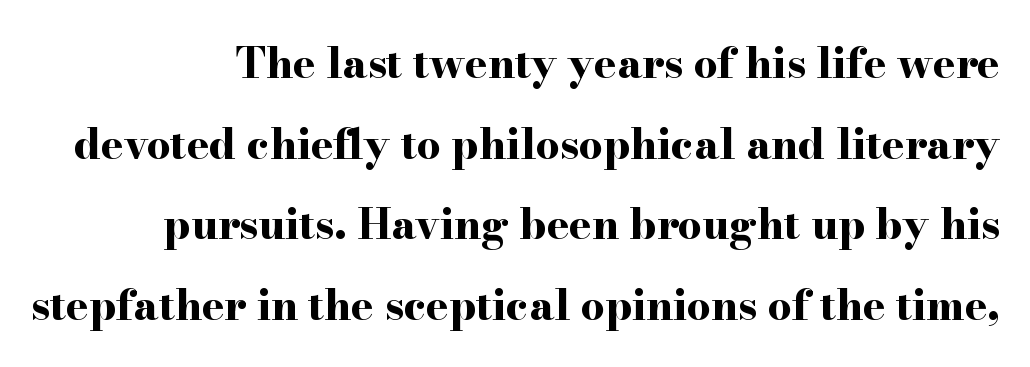
Q: Is the text bold? A: Yes.
Q: Is the text italic (slanted)? A: No, it is upright.
Q: Is the typeface a serif or a sans-serif typeface? A: Serif.
Q: Is the text underlined? A: No.
Q: How is the paragraph aligned? A: Right-aligned.
Q: Is the spacing between letters normal or unusually wide? A: Normal.
Q: Is the spacing between lines tight, normal or loose? A: Loose.
Q: Width (condensed, normal, or wide)? A: Wide.
Q: Stroke contrast? A: High.
Q: x-height? A: Small.
Q: Monospaced? A: No.
